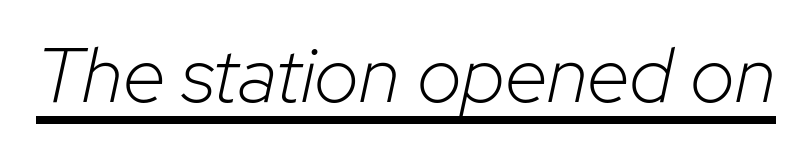
Honestly, the letter spacing is just normal — you wouldn't notice it. A typesetter would mark this as italic. Students, observe the line beneath the letters — that is underlining. On a weight scale, this lands at 450 or below. Is this a fixed-width face? No — the glyphs have proportional, varying widths.
